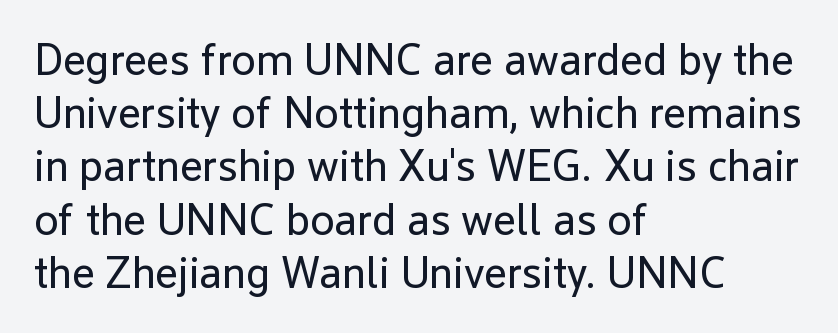
The image shows 44 px regular-weight sans-serif type, upright; set left-aligned, line spacing 1.21x, normal letter spacing, not underlined; low stroke contrast and a medium x-height.
